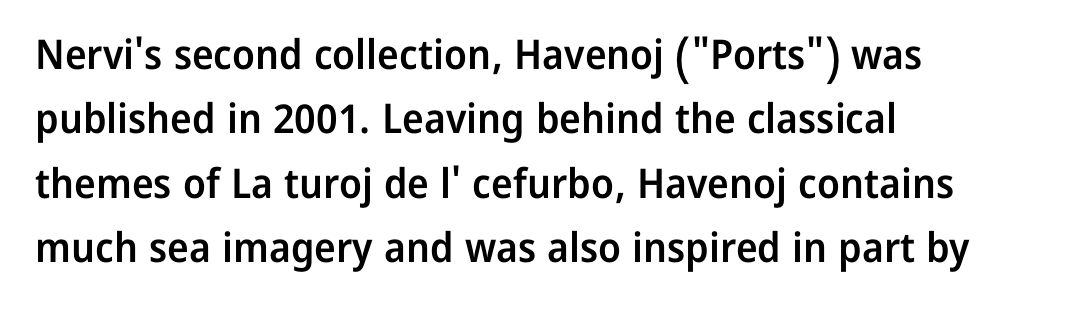
The image shows 41 px semibold sans-serif type, upright; set left-aligned, normal line spacing (1.57x), normal letter spacing, not underlined; low stroke contrast and a medium x-height.
